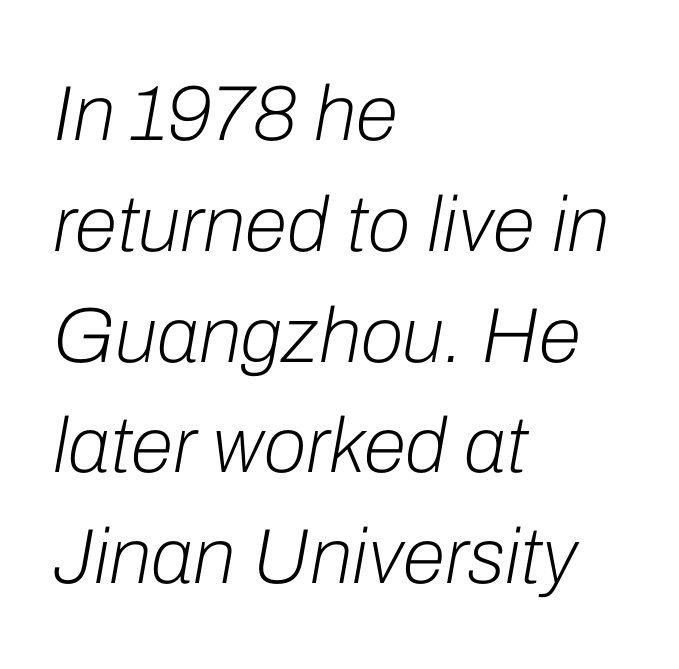
Q: Is the text bold? A: No.
Q: Is the text italic (slanted)? A: Yes, it leans right by about 10 degrees.
Q: Is the text underlined? A: No.
Q: How is the paragraph aligned? A: Left-aligned.
Q: Is the spacing between letters normal or unusually wide? A: Normal.
Q: Is the spacing between lines tight, normal or loose? A: Normal.
Q: Width (condensed, normal, or wide)? A: Normal.
Q: Stroke contrast? A: Low.
Q: x-height? A: Medium.
Q: Monospaced? A: No.
